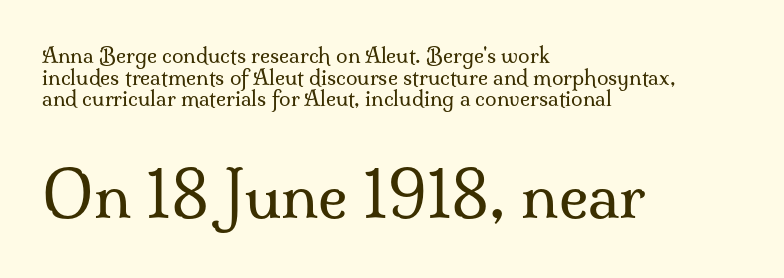
The image shows 62 px regular-weight serif type, upright; set left-aligned, tight line spacing (1.03x), normal letter spacing, not underlined; the second (bottom) block is 2.95x larger; medium stroke contrast and a small x-height.
